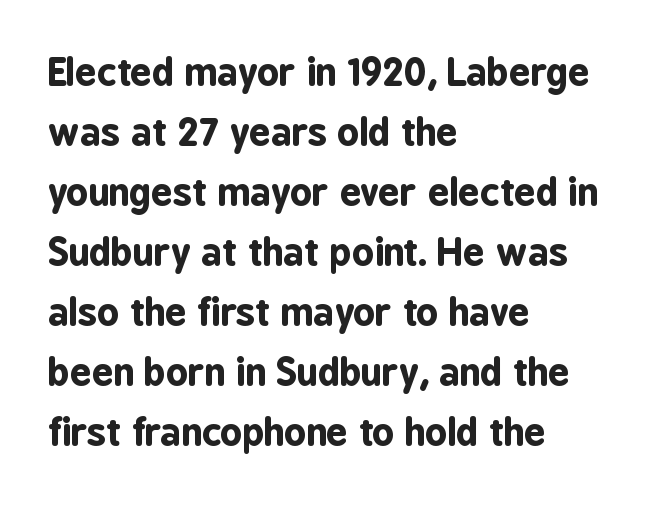
The image shows 38 px bold, condensed sans-serif type, upright; set left-aligned, normal line spacing (1.58x), normal letter spacing, not underlined; low stroke contrast and a medium x-height.
